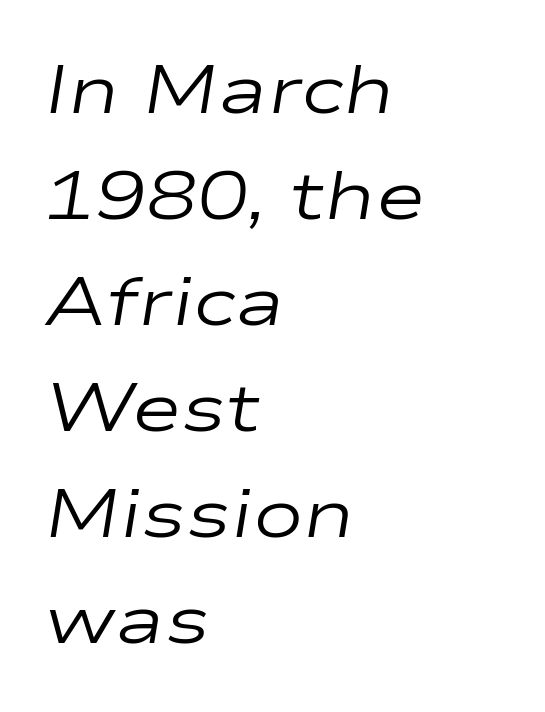
Q: Is the text bold? A: No.
Q: Is the text italic (slanted)? A: Yes, it leans right by about 9 degrees.
Q: Is the text underlined? A: No.
Q: How is the paragraph aligned? A: Left-aligned.
Q: Is the spacing between letters normal or unusually wide? A: Normal.
Q: Is the spacing between lines tight, normal or loose? A: Normal.
Q: Width (condensed, normal, or wide)? A: Wide.
Q: Stroke contrast? A: Low.
Q: x-height? A: Medium.
Q: Monospaced? A: No.
